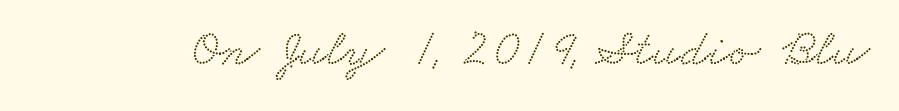
Q: Is the typeface a serif or a sans-serif typeface? A: Serif.
Q: Is the text underlined? A: No.
Q: Is the spacing between letters normal or unusually wide? A: Normal.
Q: Width (condensed, normal, or wide)? A: Wide.
Q: Stroke contrast? A: Low.
Q: x-height? A: Small.
Q: Monospaced? A: No.
